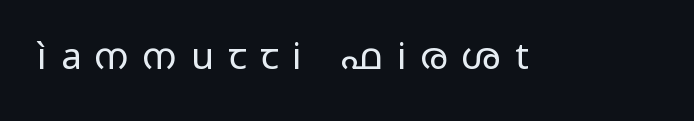
A quiet, ordinary-to-light weight characterises the typeface. These lines have a slow, spaced-out rhythm from letter to letter. This sample has the flowing, uneven cadence of proportional lettering. Stroke terminals: plain, sans-serif.
